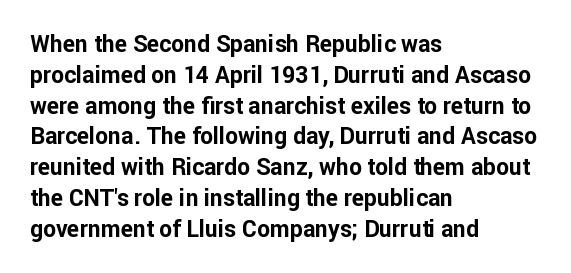
The image shows 23 px bold type, upright; set left-aligned, normal line spacing (1.34x), normal letter spacing, not underlined.
